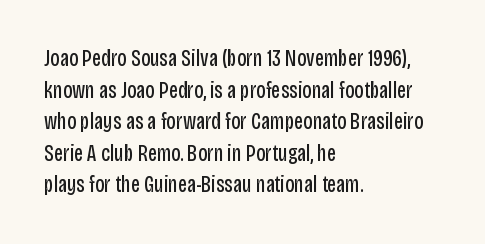
The image shows 23 px text type, upright; set left-aligned, normal line spacing (1.37x), normal letter spacing, not underlined.
